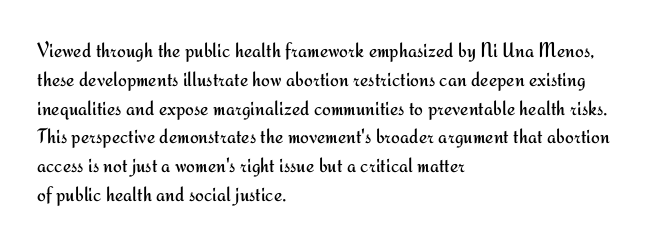
Each new line begins a customary step beneath the previous one. Stems here are at most as thick as an everyday book face. Words appear dense and cohesive because spacing is normal. Descenders hang freely into open space. The axis of the letterforms is exactly vertical.
